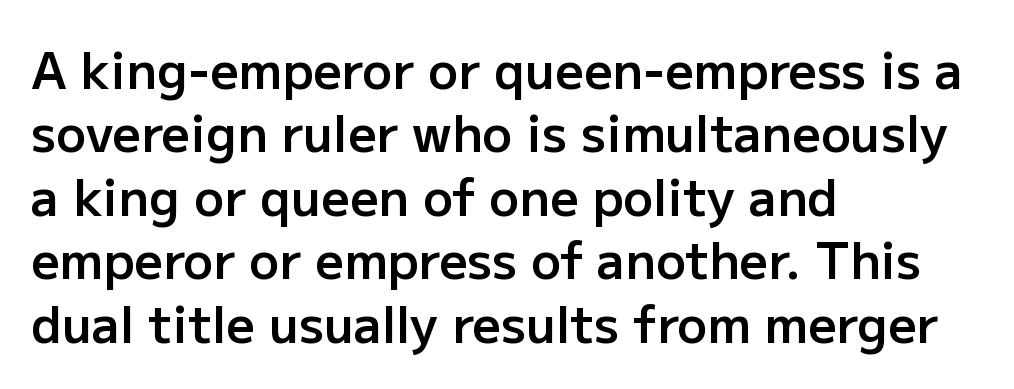
Q: Is the text bold? A: Semi-bold.
Q: Is the text italic (slanted)? A: No, it is upright.
Q: Is the typeface a serif or a sans-serif typeface? A: Sans-serif.
Q: Is the text underlined? A: No.
Q: How is the paragraph aligned? A: Left-aligned.
Q: Is the spacing between letters normal or unusually wide? A: Normal.
Q: Is the spacing between lines tight, normal or loose? A: Normal.
Q: Width (condensed, normal, or wide)? A: Normal.
Q: Stroke contrast? A: Low.
Q: x-height? A: Medium.
Q: Monospaced? A: No.
